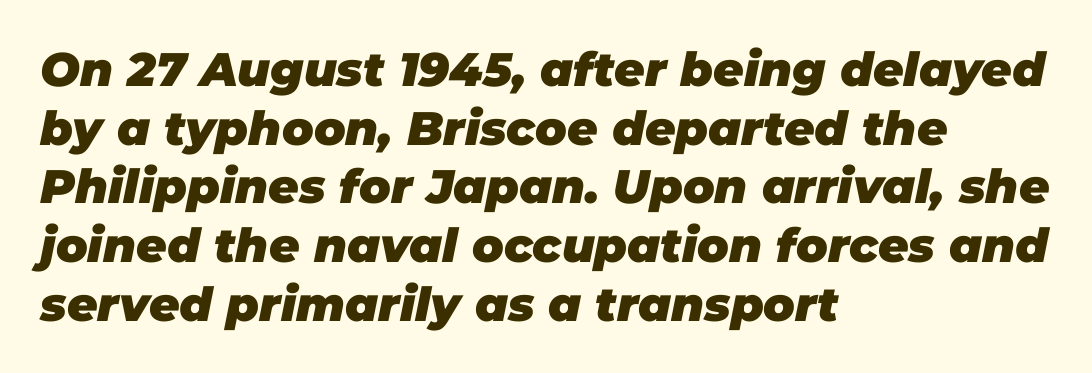
The image shows 47 px heavy type, italic (leaning right); set left-aligned, normal line spacing (1.25x), normal letter spacing, not underlined; low stroke contrast and a large x-height.
